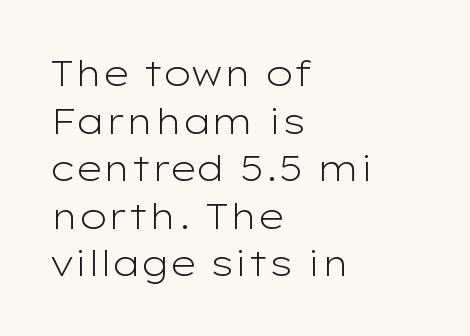
The leading is moderate, giving the passage an even texture. Does the type have serifs? No, each stem ends abruptly. The rendering uses natural spacing where letterforms have individual widths. Posture: upright roman. The font is comparable to plain body text, perhaps lighter. The setting favours the left margin, as ordinary paragraphs usually do.
